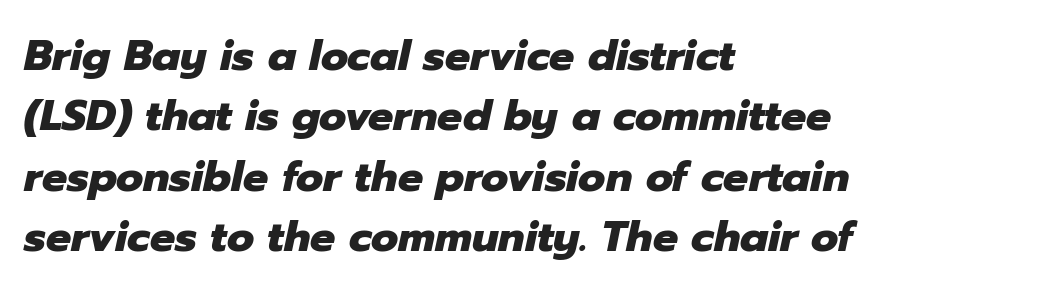
The passage shown is typed in a proportional face where columns would drift. The typesetter chose a ragged-right arrangement here. Typesetter's note: full bold, strokes at maximum text heaviness. Nobody drew a line under any word here. This rendering leaves character spacing at its baseline value.
